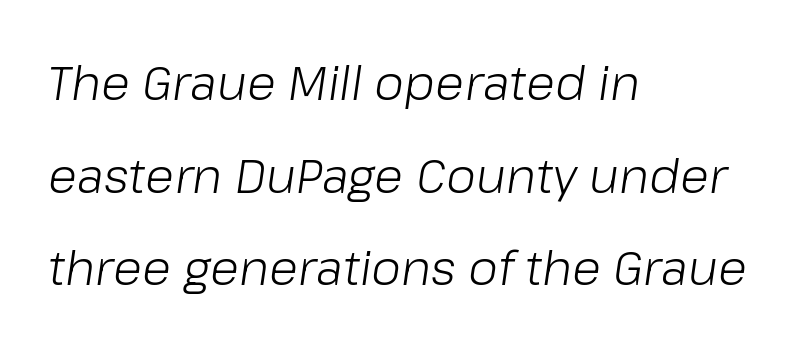
Q: Is the text bold? A: No.
Q: Is the text italic (slanted)? A: Yes, it leans right by about 8 degrees.
Q: Is the text underlined? A: No.
Q: How is the paragraph aligned? A: Left-aligned.
Q: Is the spacing between letters normal or unusually wide? A: Normal.
Q: Is the spacing between lines tight, normal or loose? A: Loose.
Q: Width (condensed, normal, or wide)? A: Normal.
Q: Stroke contrast? A: Low.
Q: x-height? A: Medium.
Q: Monospaced? A: No.
